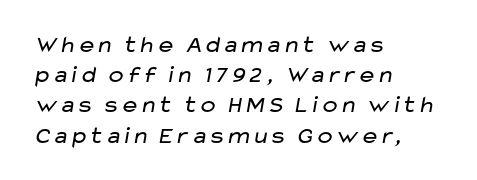
{"bold": "no", "underline": "no", "align": "left", "line_spacing": "normal", "line_spacing_ratio": 1.26, "letter_spacing": "normal", "letter_spacing_em": 0.0, "glyph_px": 24}
